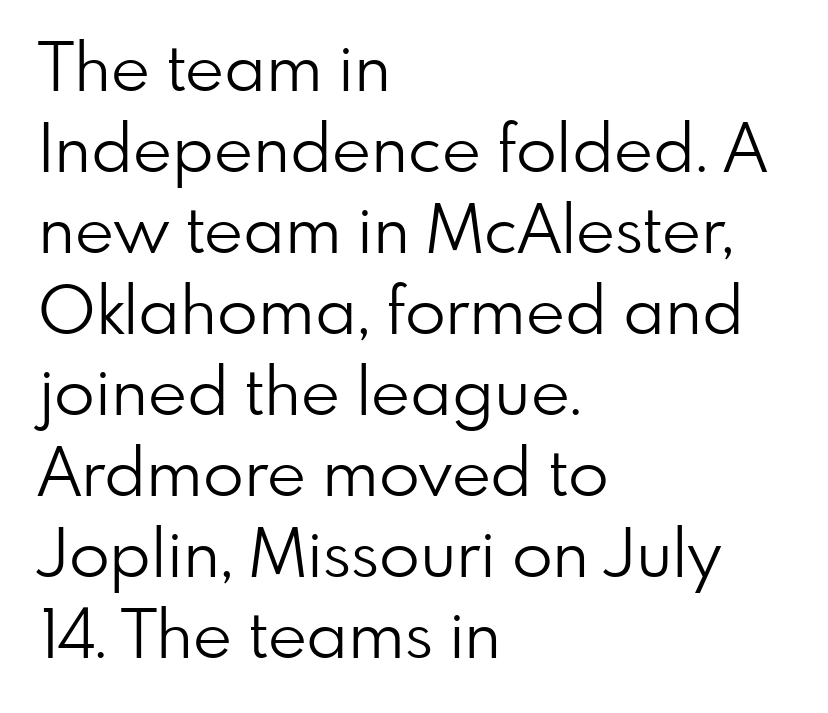
The baseline area is clear. Line starts are locked; line ends wander. Vertical strokes here are truly vertical. Stroke mass is kept to a normal reading level or below. Check where the strokes stop: nothing finishes them off — pure sans.
